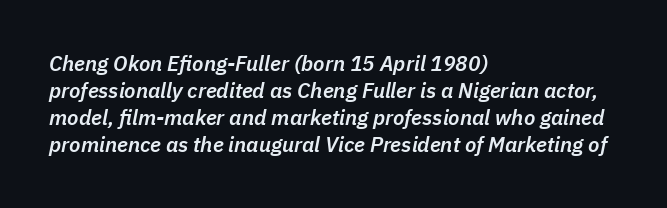
The space directly below the letters is spotless. Set as a demibold, roughly 600 on the weight scale. When letters slant like this, we call the style italic. Students, observe: this is what conventionally led text looks like.
